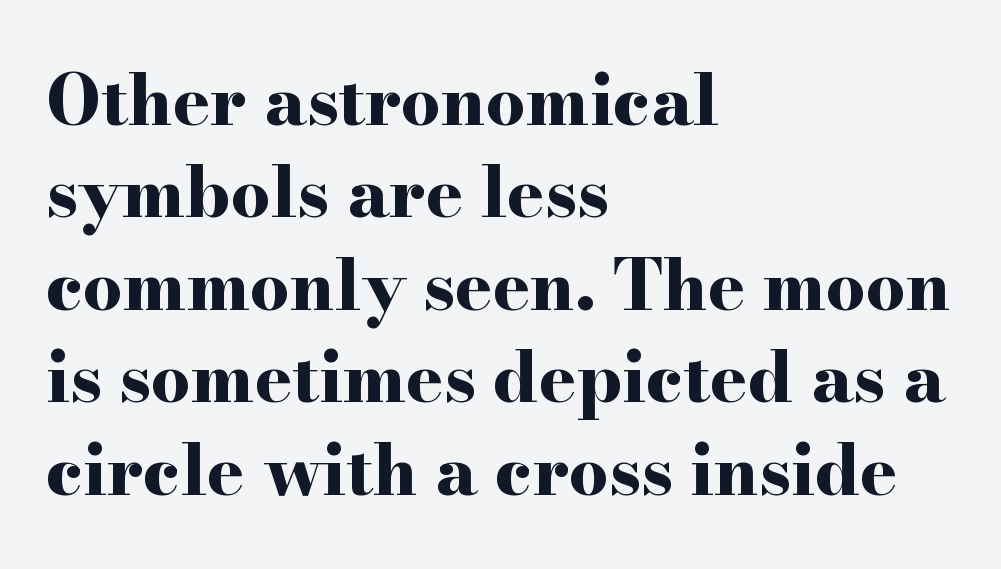
The letters advance in unequal steps, a hallmark of proportional type. Summary of weight: heavy, a full bold. Is the block centered? No — it sits flush against the left margin. The type family on display is of the serif kind.
